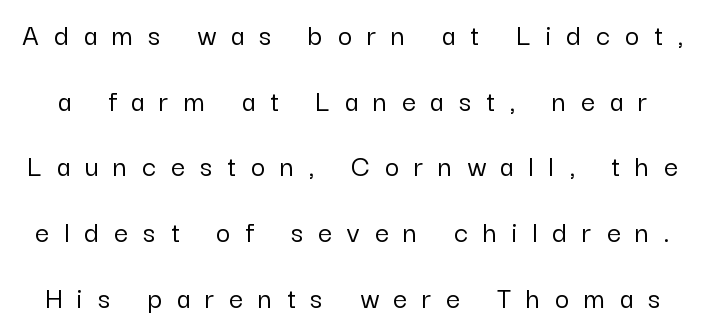
These lines are rendered in a variable-pitch font. Letterform terminals end flat and unadorned throughout the passage. Posture: upright roman. The words here are not underlined. One glance says open: line gaps are wider than usual.
